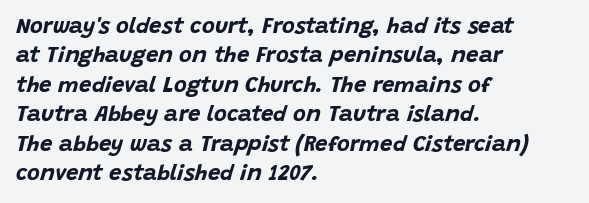
{"italic": "yes", "lean": "right", "slant_degrees": 15, "bold": "yes", "underline": "no", "align": "left", "line_spacing": "normal", "line_spacing_ratio": 1.34, "letter_spacing": "normal", "letter_spacing_em": 0.0, "glyph_px": 22}
